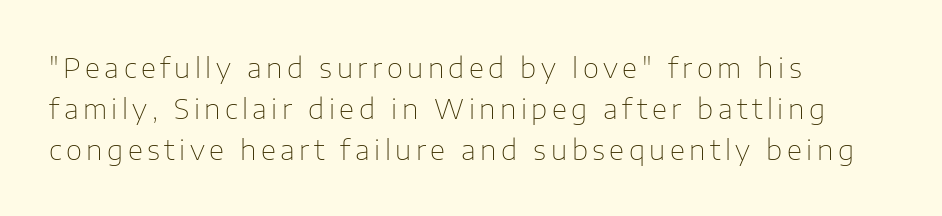
The image shows 28 px thin sans-serif type, upright; set left-aligned, normal line spacing (1.46x), not underlined; low stroke contrast and a medium x-height.
